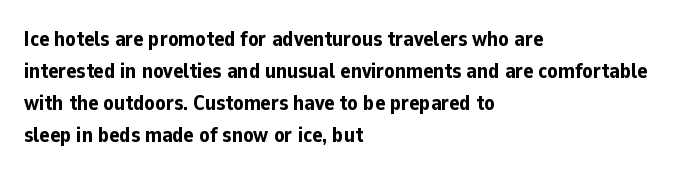
Tracking value appears to be zero — textbook default spacing. Is the type bold? Yes — the strokes are clearly thick and heavy. The block of text has a typical density, with ordinary space between rows. The rag falls on the right side of this text block. Words float on clear page, feet unadorned.
